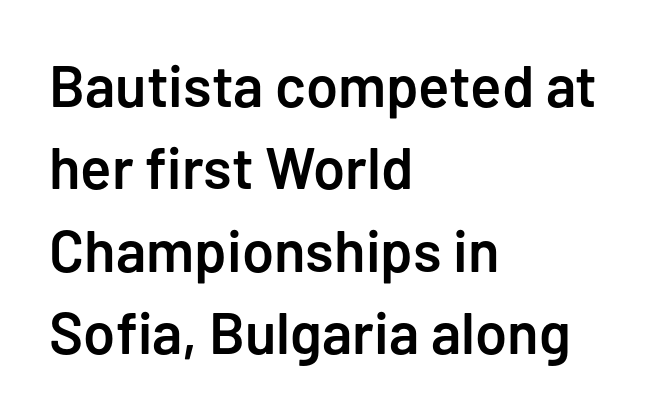
Q: Is the text bold? A: Semi-bold.
Q: Is the text italic (slanted)? A: No, it is upright.
Q: Is the typeface a serif or a sans-serif typeface? A: Sans-serif.
Q: Is the text underlined? A: No.
Q: How is the paragraph aligned? A: Left-aligned.
Q: Is the spacing between letters normal or unusually wide? A: Normal.
Q: Is the spacing between lines tight, normal or loose? A: Normal.
Q: Width (condensed, normal, or wide)? A: Normal.
Q: Stroke contrast? A: Low.
Q: x-height? A: Medium.
Q: Monospaced? A: No.
